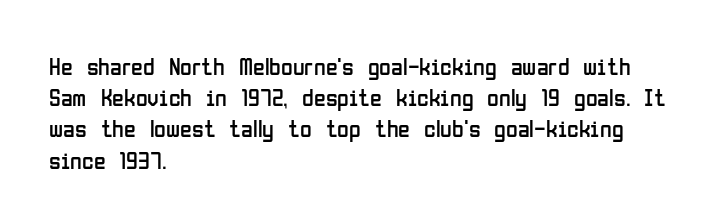
Q: Is the text bold? A: No.
Q: Is the text italic (slanted)? A: No, it is upright.
Q: Is the text underlined? A: No.
Q: How is the paragraph aligned? A: Left-aligned.
Q: Is the spacing between letters normal or unusually wide? A: Normal.
Q: Is the spacing between lines tight, normal or loose? A: Normal.
